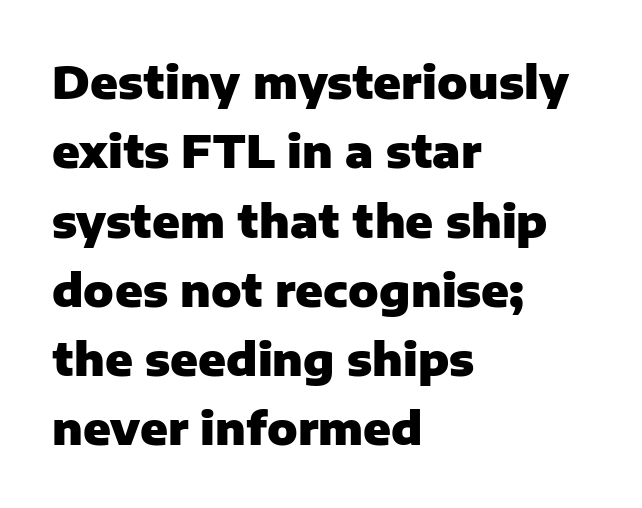
{"serif": "no", "italic": "no", "bold": "yes", "weight": "heavy", "width": "normal", "stroke_contrast": "low", "x_height": "medium", "monospaced": "no", "underline": "no", "align": "left", "line_spacing": "normal", "line_spacing_ratio": 1.54, "letter_spacing": "normal", "letter_spacing_em": 0.0, "glyph_px": 45}
